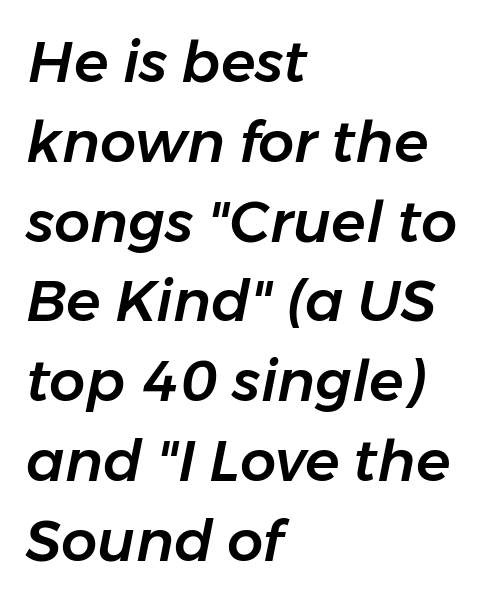
{"italic": "yes", "lean": "right", "slant_degrees": 11, "width": "normal", "stroke_contrast": "low", "x_height": "medium", "monospaced": "no", "underline": "no", "align": "left", "line_spacing": "normal", "line_spacing_ratio": 1.4, "letter_spacing": "normal", "letter_spacing_em": 0.0, "glyph_px": 57}
